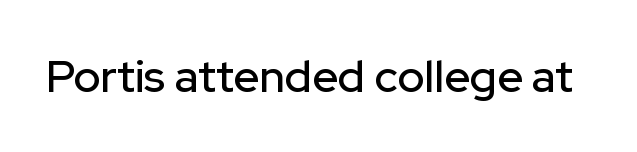
Examine the stroke ends and you'll find no serifs. The letters sit at their default tracking, neither squeezed nor spread. A typesetter would call this proportional, since set widths differ per character. Vertical strokes here are truly vertical. Underlining? Definitely not there.
